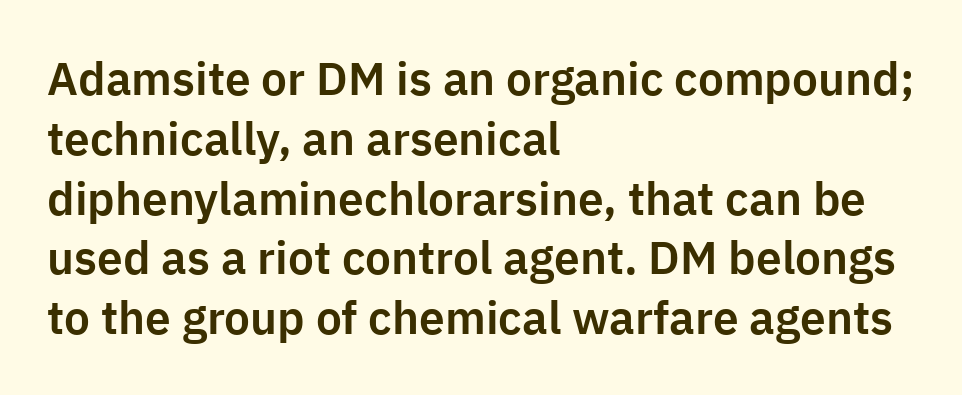
Q: Is the text italic (slanted)? A: No, it is upright.
Q: Is the typeface a serif or a sans-serif typeface? A: Sans-serif.
Q: Is the text underlined? A: No.
Q: How is the paragraph aligned? A: Left-aligned.
Q: Is the spacing between letters normal or unusually wide? A: Normal.
Q: Is the spacing between lines tight, normal or loose? A: Normal.
Q: Width (condensed, normal, or wide)? A: Normal.
Q: Stroke contrast? A: Low.
Q: x-height? A: Medium.
Q: Monospaced? A: No.
